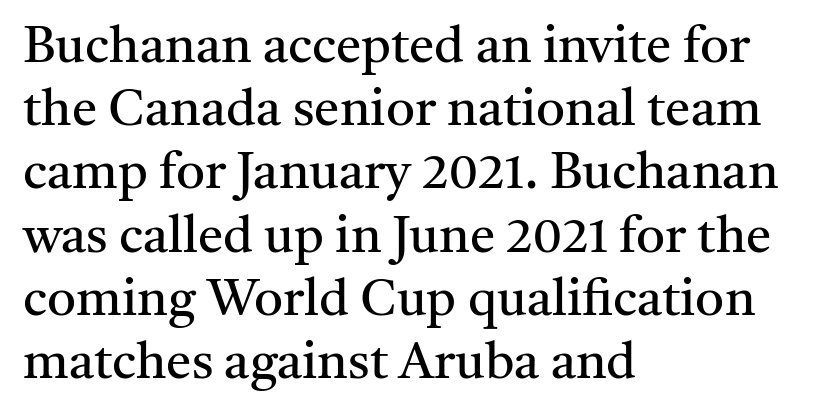
The passage shown is typed in a proportional face where columns would drift. This sample is left-justified, so line endings fall wherever the words run out. Look at the tracking — it's just the regular setting, nothing added. Plain, unruled lines of type. Tall strokes in this sample are plumb rather than angled.
